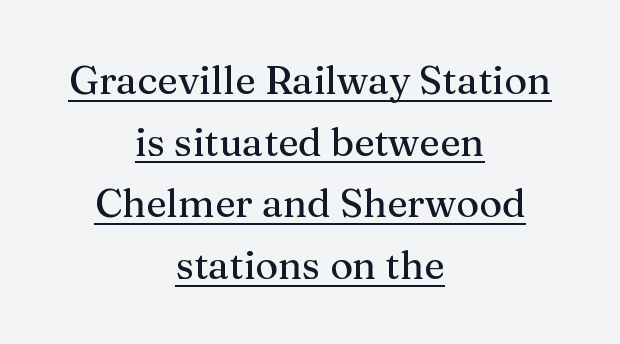
Q: Is the text italic (slanted)? A: No, it is upright.
Q: Is the typeface a serif or a sans-serif typeface? A: Serif.
Q: Is the text underlined? A: Yes.
Q: How is the paragraph aligned? A: Centered.
Q: Is the spacing between letters normal or unusually wide? A: Normal.
Q: Is the spacing between lines tight, normal or loose? A: Normal.
Q: Width (condensed, normal, or wide)? A: Normal.
Q: Stroke contrast? A: Medium.
Q: x-height? A: Medium.
Q: Monospaced? A: No.
